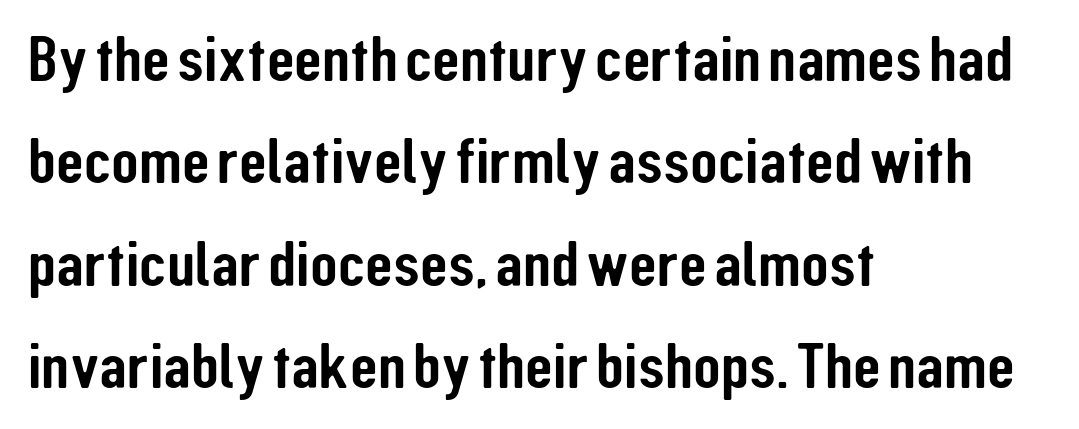
{"serif": "no", "italic": "no", "width": "condensed", "stroke_contrast": "low", "x_height": "medium", "monospaced": "no", "underline": "no", "align": "left", "line_spacing": "normal", "line_spacing_ratio": 1.6, "letter_spacing": "normal", "letter_spacing_em": 0.0, "glyph_px": 64}
